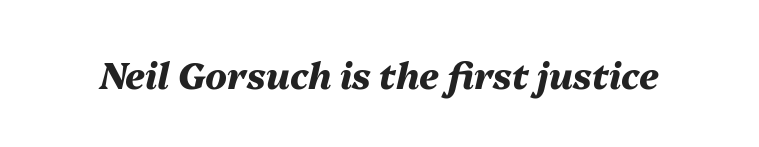
Each letter keeps its own natural width here, so spacing adapts to shape. A clean baseline with only descenders dipping below it. The line texture is even and compact thanks to regular tracking. When letters slant like this, we call the style italic. I'd describe the lettering as bold — thick and assertive.
